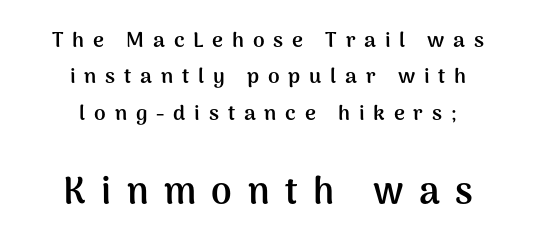
Q: Is the text bold? A: Yes.
Q: Is the text italic (slanted)? A: No, it is upright.
Q: Is the typeface a serif or a sans-serif typeface? A: Sans-serif.
Q: Is the text underlined? A: No.
Q: How is the paragraph aligned? A: Centered.
Q: Is the spacing between letters normal or unusually wide? A: Unusually wide.
Q: Which block of text is set in a larger size, the first (top) or the second (bottom)? A: The second (bottom) one.
Q: Width (condensed, normal, or wide)? A: Normal.
Q: Stroke contrast? A: Medium.
Q: x-height? A: Medium.
Q: Monospaced? A: No.
